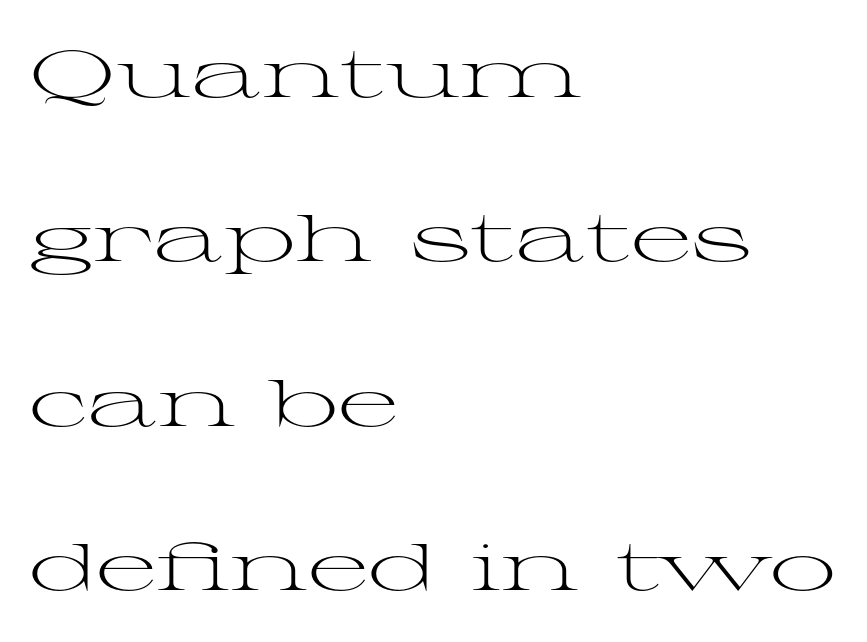
The type sits square on the baseline with zero lean. Regarding leading, the lines here are spaced well apart. These lines are rendered in a variable-pitch font. The gap between lines stays unmarked.
